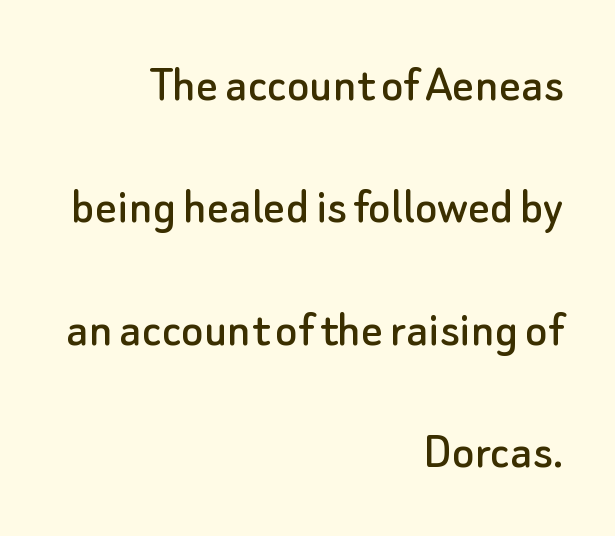
Regarding leading, the lines here are spaced well apart. Posture: upright roman. Nope, no serifs anywhere on these letters. Note the varied advance widths — an 'i' is clearly narrower than an 'm'. The space beneath each line is pristine and unruled.
